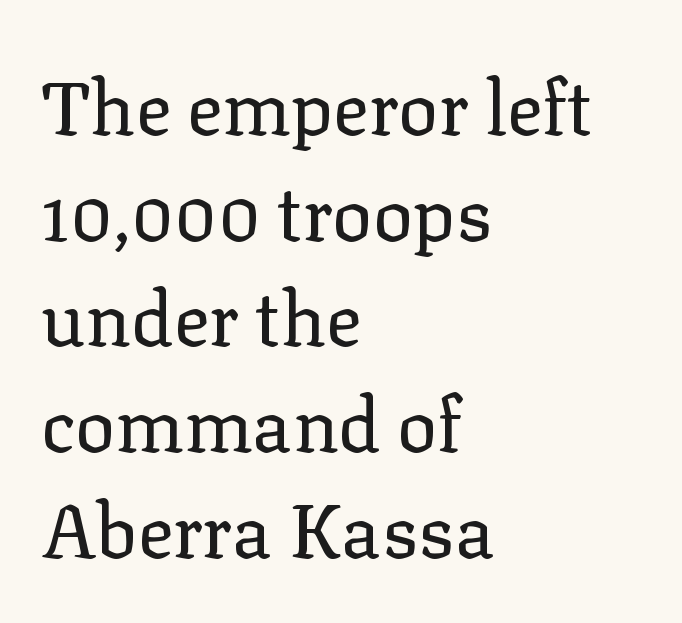
The image shows 75 px regular-weight serif type, upright; set left-aligned, normal line spacing (1.41x), normal letter spacing, not underlined; low stroke contrast and a medium x-height.
